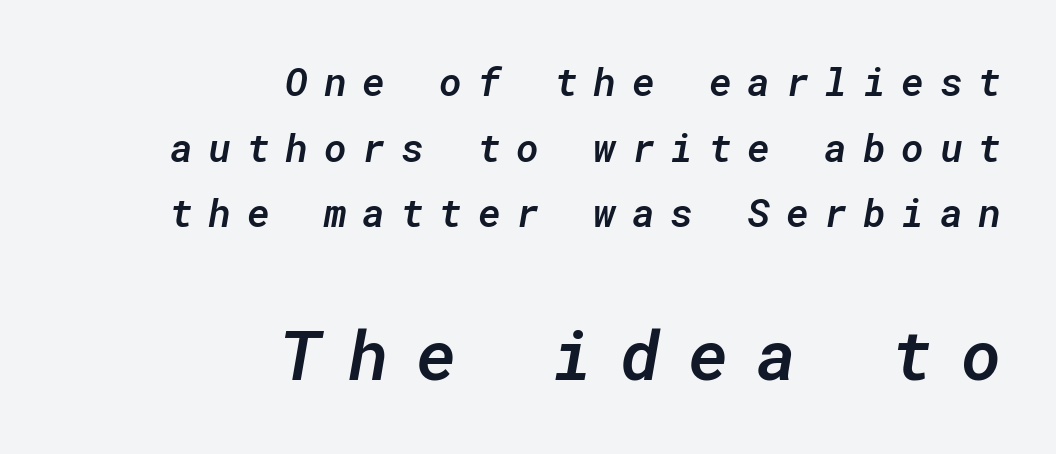
Fixed-width glyphs throughout — classic coding-font behaviour. Rendered with sloped, italic letterforms. The face used here is rendered with a markedly widened letterfit. This sample keeps an unexceptional amount of space between lines.
